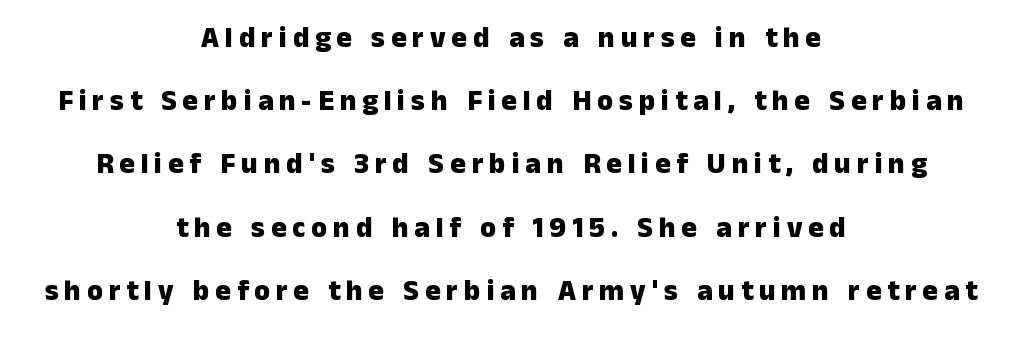
{"serif": "no", "italic": "no", "bold": "yes", "weight": "heavy", "width": "normal", "stroke_contrast": "low", "x_height": "medium", "monospaced": "no", "underline": "no", "align": "center", "line_spacing": "loose", "line_spacing_ratio": 2.18, "letter_spacing": "wide", "letter_spacing_em": 0.2, "glyph_px": 29}
